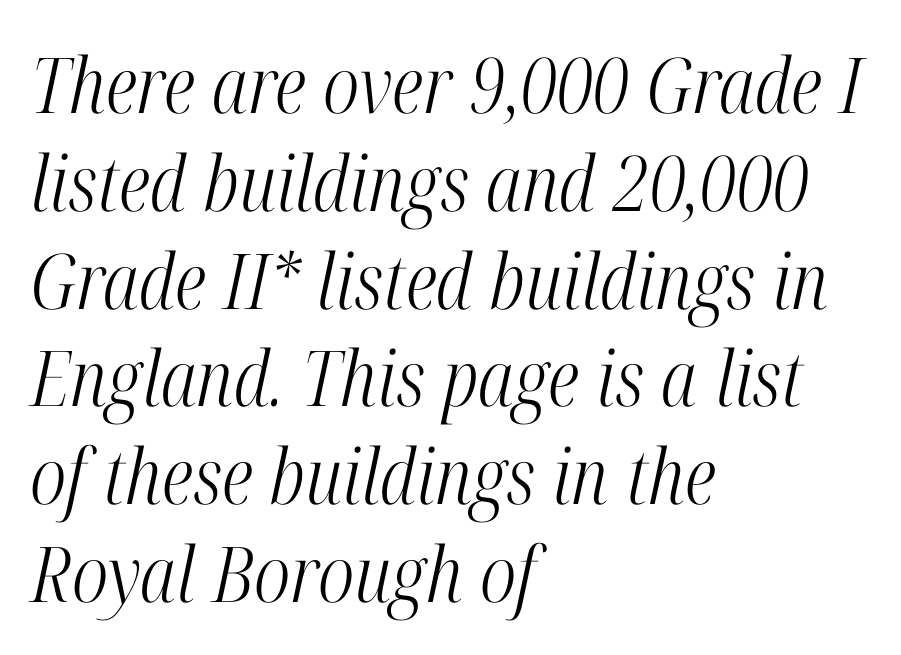
Q: Is the text bold? A: No.
Q: Is the text italic (slanted)? A: Yes, it leans right by about 12 degrees.
Q: Is the typeface a serif or a sans-serif typeface? A: Serif.
Q: Is the text underlined? A: No.
Q: How is the paragraph aligned? A: Left-aligned.
Q: Is the spacing between letters normal or unusually wide? A: Normal.
Q: Is the spacing between lines tight, normal or loose? A: Normal.
Q: Width (condensed, normal, or wide)? A: Condensed.
Q: Stroke contrast? A: High.
Q: x-height? A: Medium.
Q: Monospaced? A: No.
